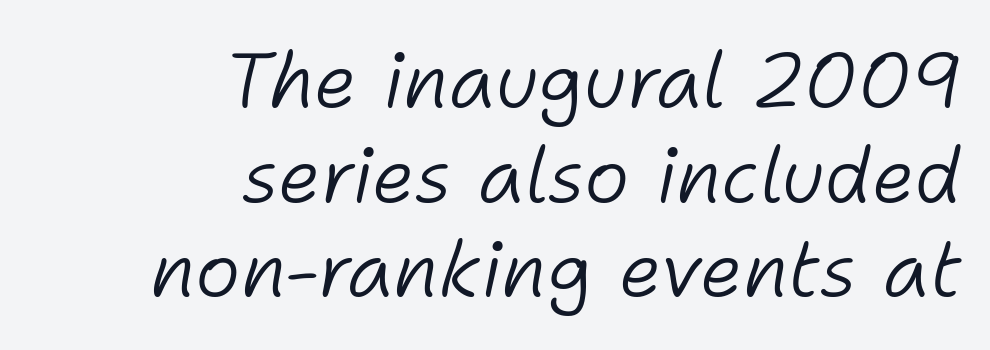
{"italic": "yes", "lean": "right", "slant_degrees": 11, "bold": "no", "weight": "light", "width": "normal", "stroke_contrast": "low", "x_height": "medium", "monospaced": "no", "underline": "no", "align": "right", "line_spacing_ratio": 1.23, "letter_spacing": "normal", "letter_spacing_em": 0.0, "glyph_px": 77}
